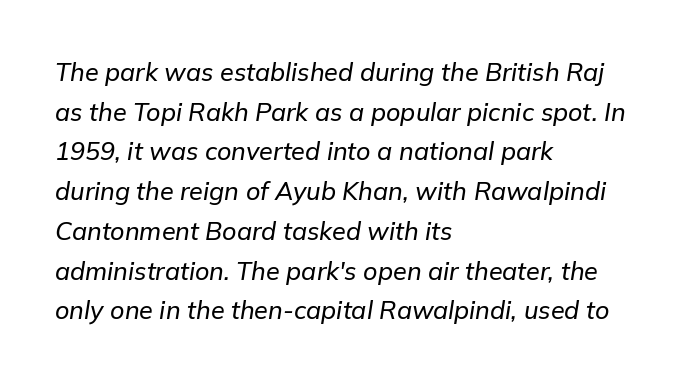
{"italic": "yes", "lean": "right", "slant_degrees": 9, "underline": "no", "align": "left", "line_spacing": "normal", "line_spacing_ratio": 1.59, "letter_spacing": "normal", "letter_spacing_em": 0.0, "glyph_px": 25}
